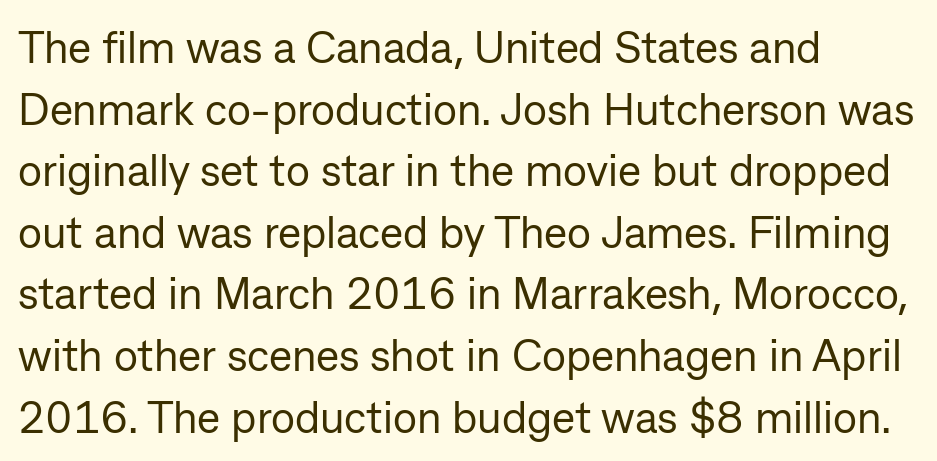
The line texture is even and compact thanks to regular tracking. Ink coverage per letter is moderate at most. This sample keeps an unexceptional amount of space between lines. Type style note: lacks serifs. Line beginnings align vertically; line endings do not.
